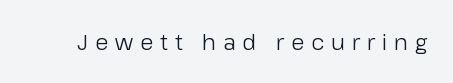
Substantial extra tracking has been applied to these lines. Posture: upright roman. A bare baseline throughout the passage. A quiet, ordinary-to-light weight characterises the typeface.
